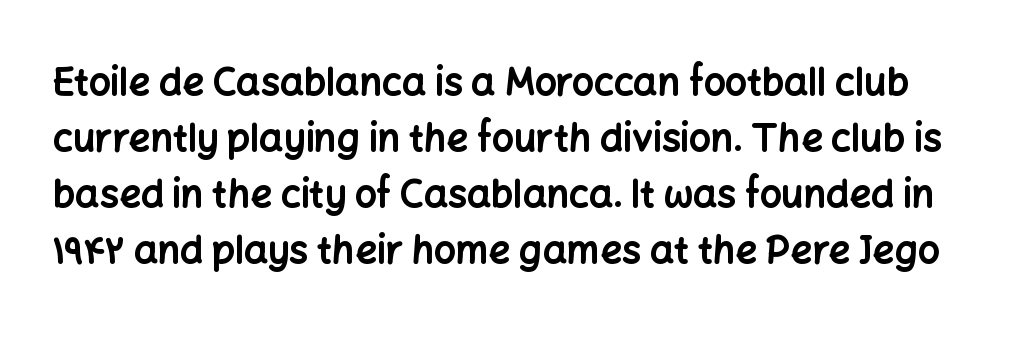
The image shows 38 px bold sans-serif type, upright; set normal line spacing (1.47x), normal letter spacing, not underlined; low stroke contrast and a medium x-height.
